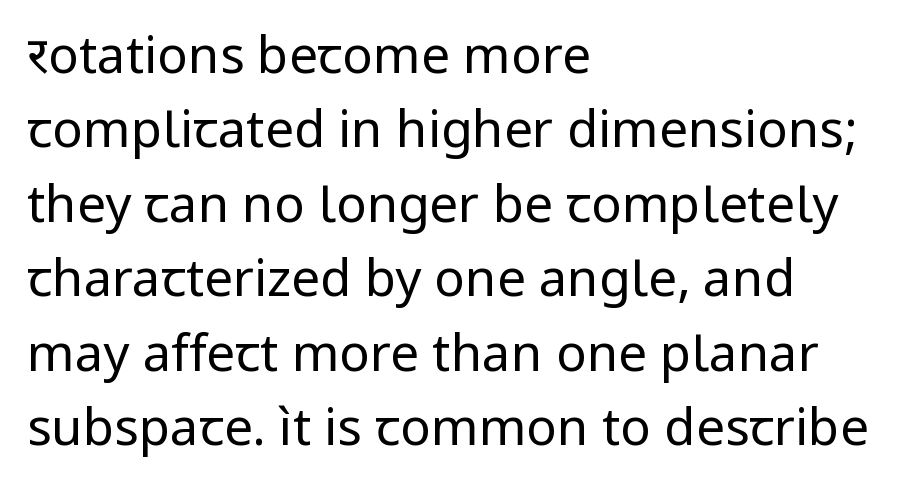
Q: Is the text bold? A: No.
Q: Is the text italic (slanted)? A: No, it is upright.
Q: Is the typeface a serif or a sans-serif typeface? A: Sans-serif.
Q: Is the text underlined? A: No.
Q: How is the paragraph aligned? A: Left-aligned.
Q: Is the spacing between letters normal or unusually wide? A: Normal.
Q: Is the spacing between lines tight, normal or loose? A: Normal.
Q: Width (condensed, normal, or wide)? A: Normal.
Q: Stroke contrast? A: Low.
Q: x-height? A: Medium.
Q: Monospaced? A: No.
